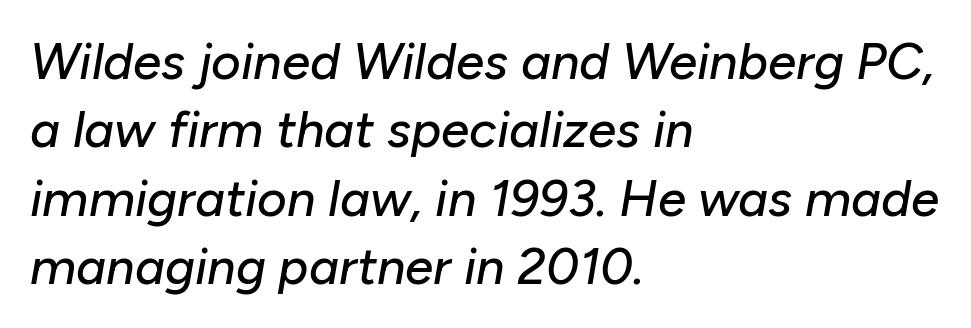
Honestly, the row spacing looks completely unremarkable. The words here are not underlined. Spacing between characters is what you'd get straight out of the box. The passage shown is typed in a proportional face where columns would drift.
